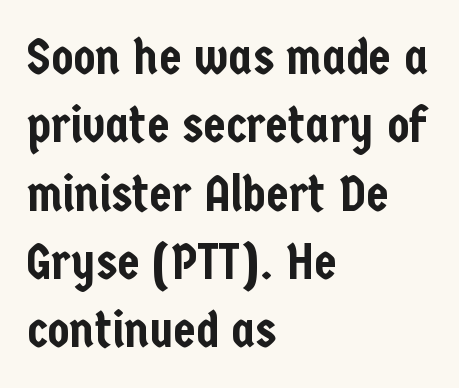
Q: Is the text italic (slanted)? A: No, it is upright.
Q: Is the typeface a serif or a sans-serif typeface? A: Sans-serif.
Q: Is the text underlined? A: No.
Q: How is the paragraph aligned? A: Left-aligned.
Q: Is the spacing between letters normal or unusually wide? A: Normal.
Q: Is the spacing between lines tight, normal or loose? A: Normal.
Q: Width (condensed, normal, or wide)? A: Condensed.
Q: Stroke contrast? A: Low.
Q: x-height? A: Medium.
Q: Monospaced? A: No.
